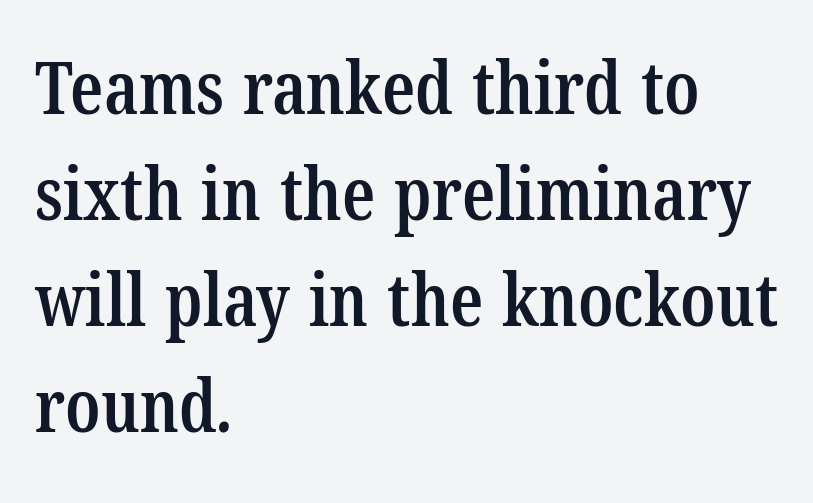
{"serif": "yes", "bold": "semi", "weight": "semibold", "width": "condensed", "stroke_contrast": "low", "x_height": "medium", "monospaced": "no", "underline": "no", "align": "left", "line_spacing": "normal", "line_spacing_ratio": 1.45, "letter_spacing": "normal", "letter_spacing_em": 0.0, "glyph_px": 73}
